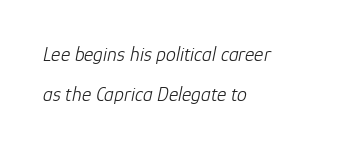
The image shows 20 px text type, italic (leaning right); set left-aligned, loose line spacing (1.98x), normal letter spacing, not underlined.
